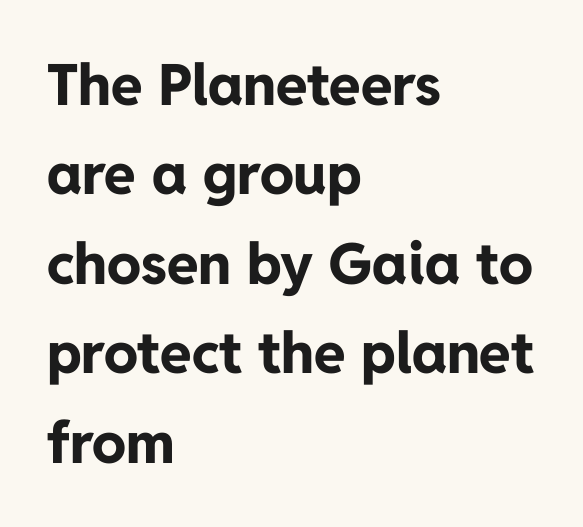
Q: Is the text bold? A: Yes.
Q: Is the text italic (slanted)? A: No, it is upright.
Q: Is the typeface a serif or a sans-serif typeface? A: Sans-serif.
Q: Is the text underlined? A: No.
Q: How is the paragraph aligned? A: Left-aligned.
Q: Is the spacing between letters normal or unusually wide? A: Normal.
Q: Is the spacing between lines tight, normal or loose? A: Normal.
Q: Width (condensed, normal, or wide)? A: Normal.
Q: Stroke contrast? A: Low.
Q: x-height? A: Medium.
Q: Monospaced? A: No.
